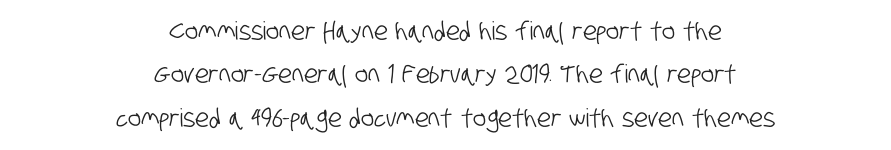
Q: Is the text underlined? A: No.
Q: How is the paragraph aligned? A: Centered.
Q: Is the spacing between letters normal or unusually wide? A: Normal.
